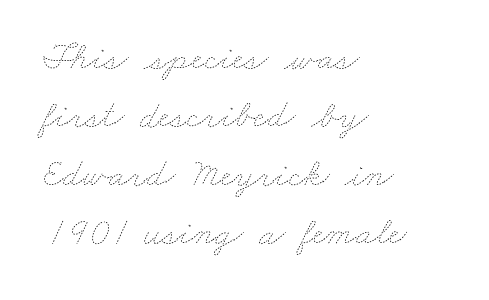
{"bold": "no", "weight": "thin", "width": "wide", "stroke_contrast": "low", "x_height": "small", "monospaced": "no", "underline": "no", "align": "left", "line_spacing": "normal", "line_spacing_ratio": 1.5, "letter_spacing": "normal", "letter_spacing_em": 0.0, "glyph_px": 39}
